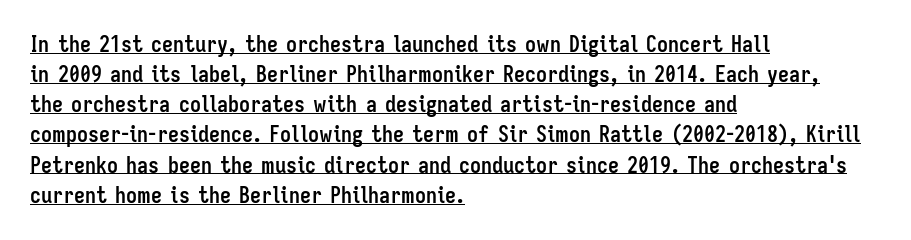
Q: Is the text bold? A: Yes.
Q: Is the text italic (slanted)? A: No, it is upright.
Q: Is the text underlined? A: Yes.
Q: How is the paragraph aligned? A: Left-aligned.
Q: Is the spacing between letters normal or unusually wide? A: Normal.
Q: Is the spacing between lines tight, normal or loose? A: Normal.
